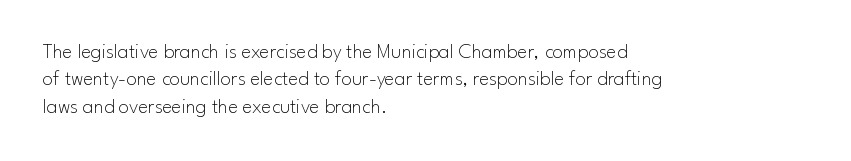
{"italic": "no", "bold": "no", "underline": "no", "align": "left", "line_spacing": "normal", "line_spacing_ratio": 1.3, "letter_spacing": "normal", "letter_spacing_em": 0.0, "glyph_px": 21}
